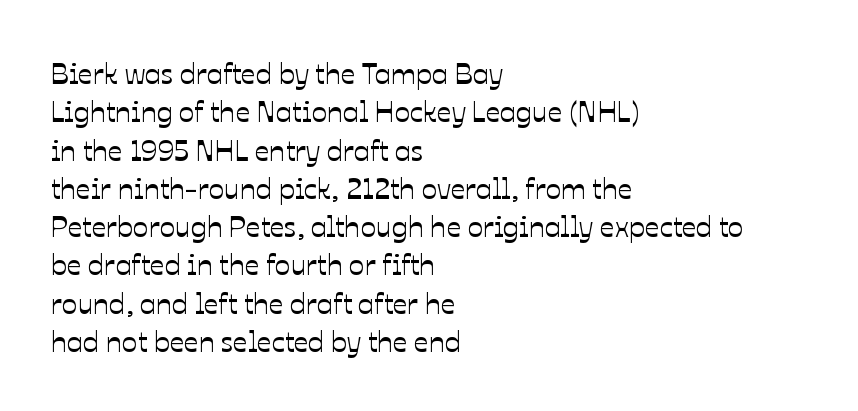
Glyph-to-glyph distance matches everyday printed text. Every character sits straight up, as roman type does. You could not count columns in this text — the font is proportionally spaced. All the whitespace from short lines collects on the right. A bare baseline throughout the passage. Successive baselines arrive at the customary interval.
